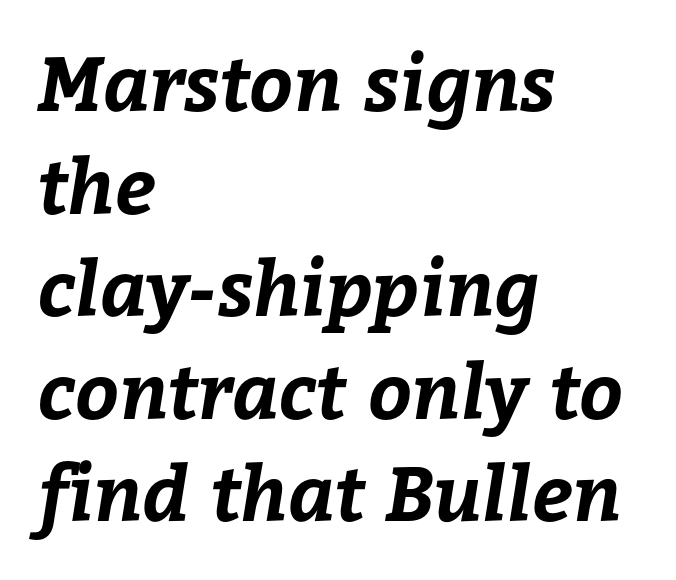
Students, this is bold: see how much ink each stroke carries. Underline: absent. The compositor pushed each line to the left boundary. Letter spacing: default. The letters advance in unequal steps, a hallmark of proportional type.
